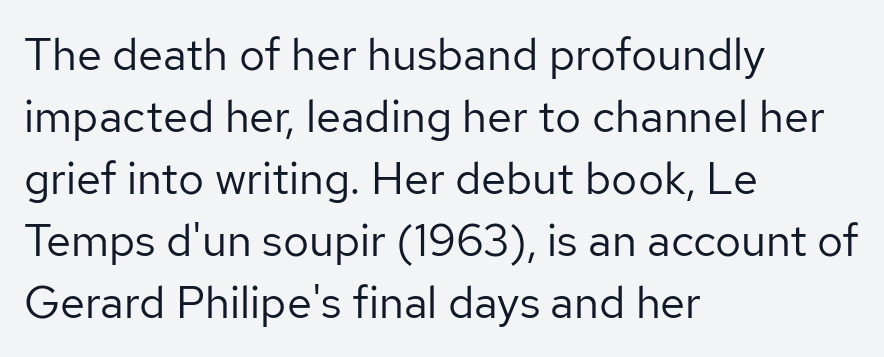
{"serif": "no", "italic": "no", "bold": "no", "weight": "regular", "width": "normal", "stroke_contrast": "low", "x_height": "medium", "monospaced": "no", "underline": "no", "align": "left", "line_spacing": "normal", "line_spacing_ratio": 1.38, "letter_spacing": "normal", "letter_spacing_em": 0.0, "glyph_px": 45}
